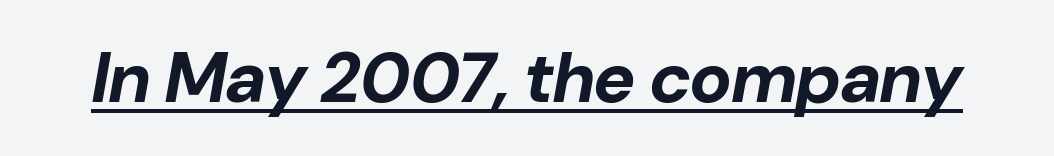
Q: Is the text bold? A: Yes.
Q: Is the text italic (slanted)? A: Yes, it leans right by about 10 degrees.
Q: Is the text underlined? A: Yes.
Q: Is the spacing between letters normal or unusually wide? A: Normal.
Q: Width (condensed, normal, or wide)? A: Normal.
Q: Stroke contrast? A: Low.
Q: x-height? A: Medium.
Q: Monospaced? A: No.
